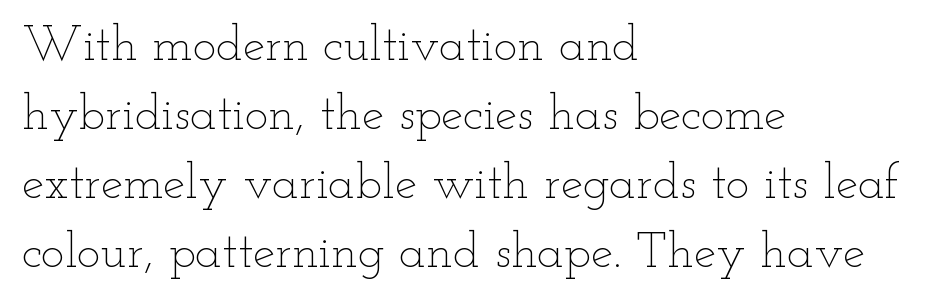
{"italic": "no", "bold": "no", "weight": "thin", "width": "wide", "stroke_contrast": "low", "x_height": "small", "monospaced": "no", "underline": "no", "align": "left", "line_spacing": "normal", "line_spacing_ratio": 1.38, "letter_spacing": "normal", "letter_spacing_em": 0.0, "glyph_px": 50}
